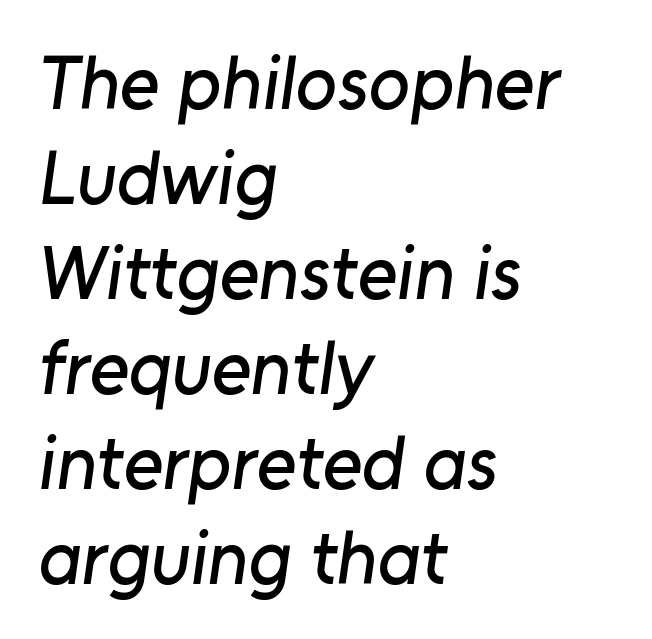
Q: Is the typeface a serif or a sans-serif typeface? A: Sans-serif.
Q: Is the text underlined? A: No.
Q: How is the paragraph aligned? A: Left-aligned.
Q: Is the spacing between letters normal or unusually wide? A: Normal.
Q: Is the spacing between lines tight, normal or loose? A: Normal.
Q: Width (condensed, normal, or wide)? A: Normal.
Q: Stroke contrast? A: Low.
Q: x-height? A: Medium.
Q: Monospaced? A: No.
